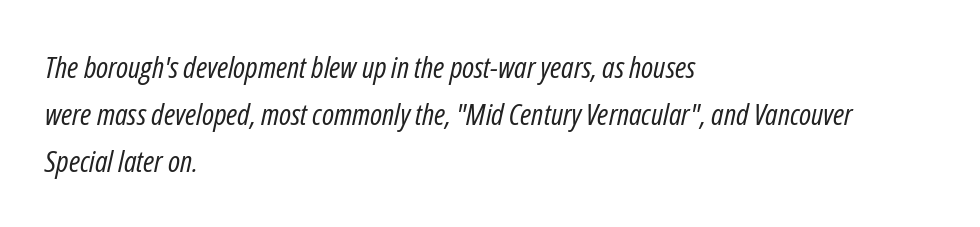
{"italic": "yes", "lean": "right", "slant_degrees": 12, "bold": "no", "weight": "regular", "width": "condensed", "stroke_contrast": "low", "x_height": "medium", "monospaced": "no", "underline": "no", "align": "left", "line_spacing": "normal", "line_spacing_ratio": 1.57, "letter_spacing": "normal", "letter_spacing_em": 0.0, "glyph_px": 30}
